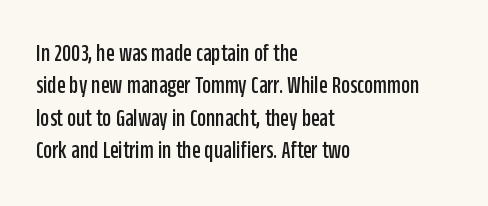
{"italic": "no", "underline": "no", "align": "left", "line_spacing": "normal", "line_spacing_ratio": 1.3, "letter_spacing": "normal", "letter_spacing_em": 0.0, "glyph_px": 25}
